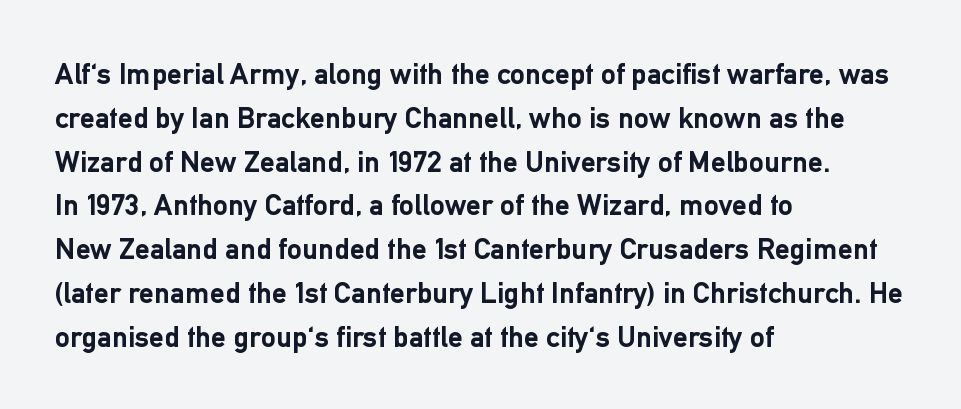
The image shows 30 px semibold sans-serif type, upright; set left-aligned, normal line spacing (1.46x), normal letter spacing, not underlined; low stroke contrast and a medium x-height.
